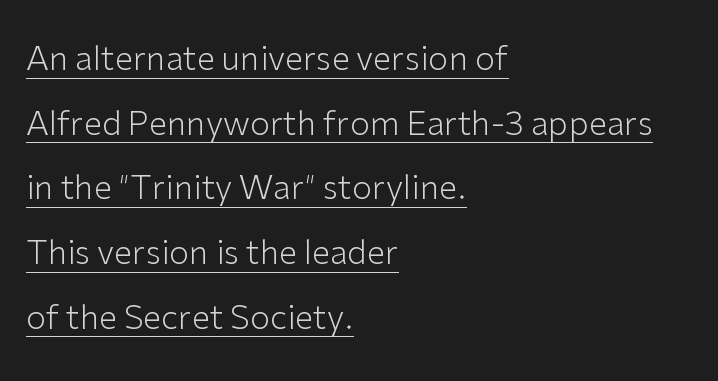
Weight class: somewhere from thin through regular. Default kerning and tracking; the words read as compact shapes. This is roman type, the default non-slanted kind. Line beginnings align vertically; line endings do not. Does the type have serifs? No, each stem ends abruptly.
